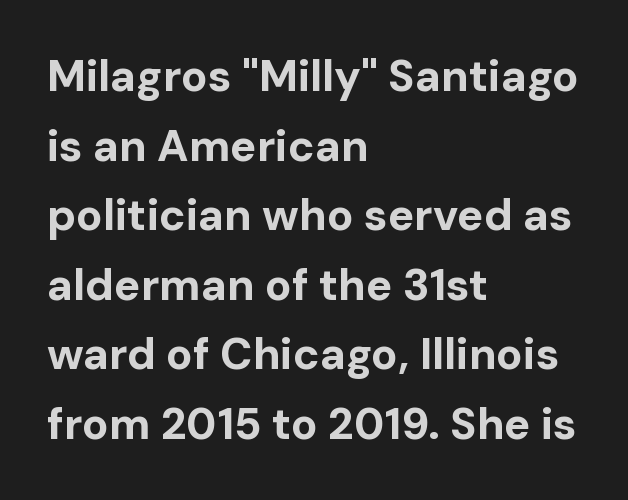
{"serif": "no", "italic": "no", "bold": "yes", "weight": "bold", "width": "normal", "stroke_contrast": "low", "x_height": "medium", "monospaced": "no", "underline": "no", "align": "left", "line_spacing": "normal", "line_spacing_ratio": 1.58, "letter_spacing": "normal", "letter_spacing_em": 0.0, "glyph_px": 44}
